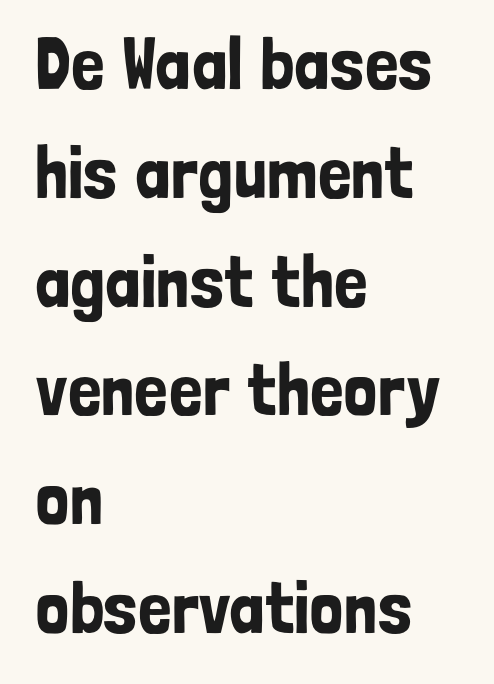
Q: Is the text italic (slanted)? A: No, it is upright.
Q: Is the typeface a serif or a sans-serif typeface? A: Sans-serif.
Q: Is the text underlined? A: No.
Q: How is the paragraph aligned? A: Left-aligned.
Q: Is the spacing between letters normal or unusually wide? A: Normal.
Q: Is the spacing between lines tight, normal or loose? A: Normal.
Q: Width (condensed, normal, or wide)? A: Condensed.
Q: Stroke contrast? A: Low.
Q: x-height? A: Medium.
Q: Monospaced? A: No.
